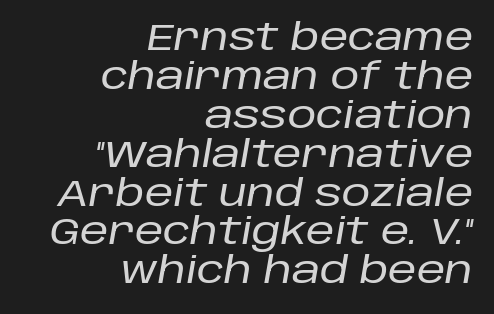
The space between consecutive lines is stingy. A typesetter would call this zero additional tracking. The lines in this sample share a right terminus and differ only in where they begin. The letters advance in unequal steps, a hallmark of proportional type.
